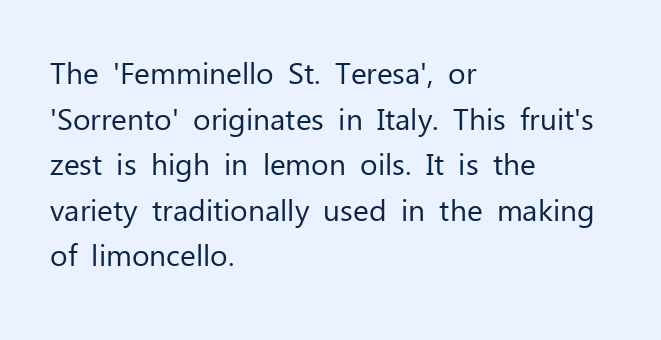
The image shows 30 px regular-weight sans-serif type, upright; set left-aligned, normal line spacing (1.52x), normal letter spacing, not underlined; low stroke contrast and a medium x-height.
